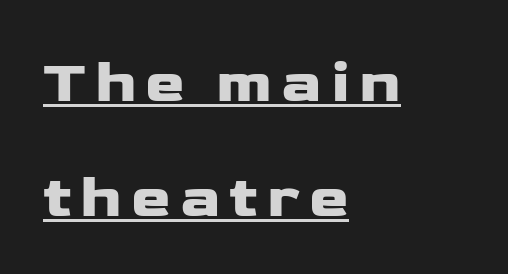
The image shows 60 px wide sans-serif type, upright; set left-aligned, loose line spacing (1.91x), underlined; low stroke contrast and a medium x-height.
